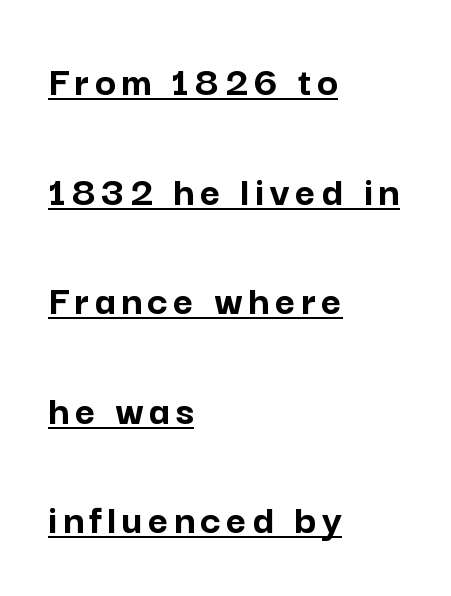
Q: Is the text bold? A: Yes.
Q: Is the text italic (slanted)? A: No, it is upright.
Q: Is the typeface a serif or a sans-serif typeface? A: Sans-serif.
Q: Is the text underlined? A: Yes.
Q: How is the paragraph aligned? A: Left-aligned.
Q: Is the spacing between lines tight, normal or loose? A: Loose.
Q: Width (condensed, normal, or wide)? A: Normal.
Q: Stroke contrast? A: Low.
Q: x-height? A: Medium.
Q: Monospaced? A: No.
